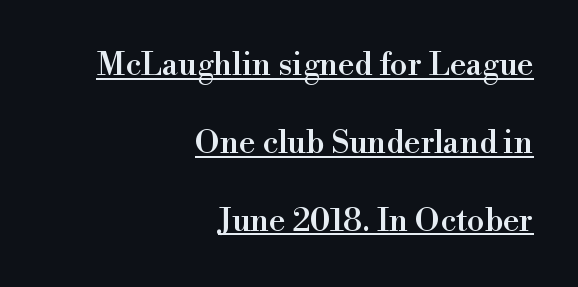
The image shows 32 px serif type, upright; set right-aligned, loose line spacing (2.43x), normal letter spacing, underlined; high stroke contrast and a small x-height.
